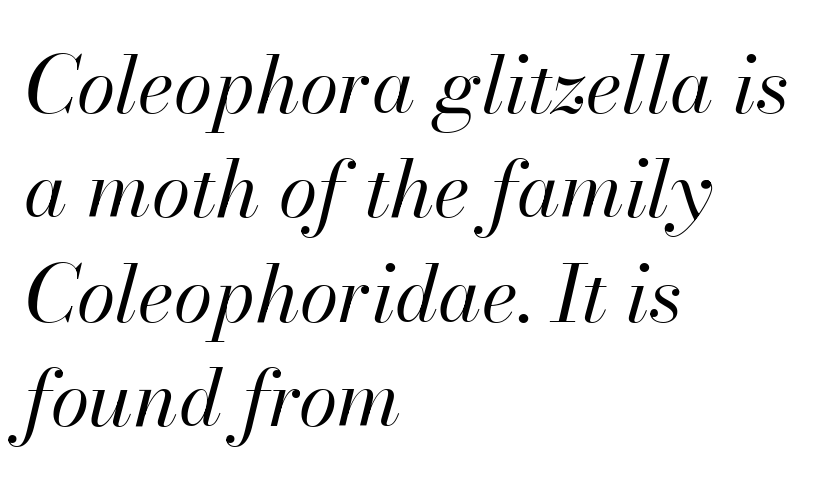
{"italic": "yes", "lean": "right", "slant_degrees": 13, "bold": "no", "weight": "regular", "width": "normal", "stroke_contrast": "high", "x_height": "small", "monospaced": "no", "underline": "no", "align": "left", "line_spacing": "normal", "line_spacing_ratio": 1.32, "letter_spacing": "normal", "letter_spacing_em": 0.0, "glyph_px": 79}
